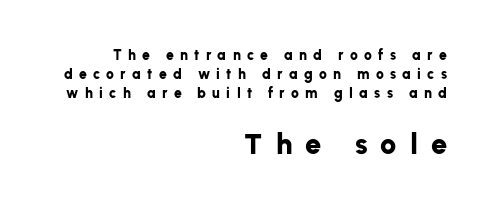
Q: Is the text bold? A: Yes.
Q: Is the text italic (slanted)? A: No, it is upright.
Q: Is the typeface a serif or a sans-serif typeface? A: Sans-serif.
Q: Is the text underlined? A: No.
Q: How is the paragraph aligned? A: Right-aligned.
Q: Is the spacing between letters normal or unusually wide? A: Unusually wide.
Q: Is the spacing between lines tight, normal or loose? A: Normal.
Q: Which block of text is set in a larger size, the first (top) or the second (bottom)? A: The second (bottom) one.
Q: Width (condensed, normal, or wide)? A: Normal.
Q: Stroke contrast? A: Low.
Q: x-height? A: Medium.
Q: Monospaced? A: No.
